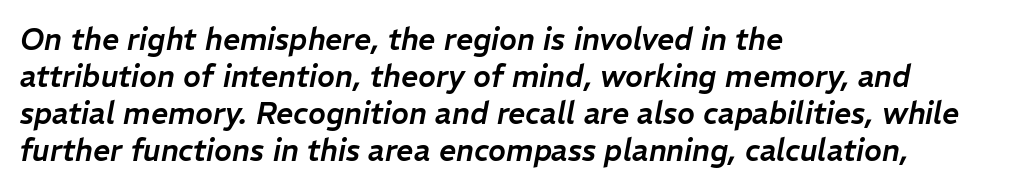
A typesetter would call this zero additional tracking. Nobody drew a line under any word here. Caption: multi-line text, flush left, ragged right. Looks like regular typesetting: each glyph gets only the width it needs.
